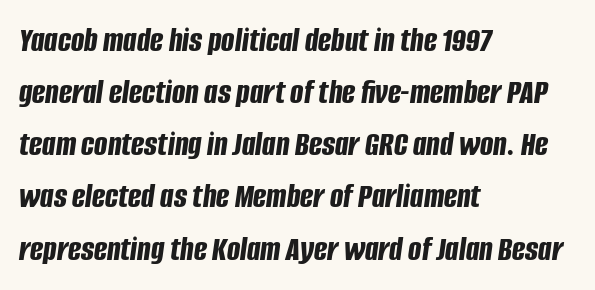
The image shows 35 px bold, condensed type, italic (leaning right); set left-aligned, normal line spacing (1.49x), normal letter spacing, not underlined; low stroke contrast and a large x-height.
